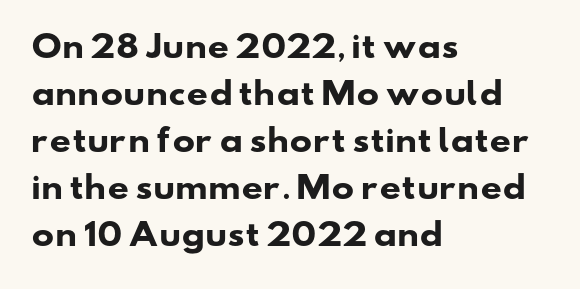
Q: Is the text bold? A: Yes.
Q: Is the typeface a serif or a sans-serif typeface? A: Sans-serif.
Q: Is the text underlined? A: No.
Q: How is the paragraph aligned? A: Left-aligned.
Q: Is the spacing between letters normal or unusually wide? A: Normal.
Q: Is the spacing between lines tight, normal or loose? A: Normal.
Q: Width (condensed, normal, or wide)? A: Wide.
Q: Stroke contrast? A: Low.
Q: x-height? A: Small.
Q: Monospaced? A: No.
